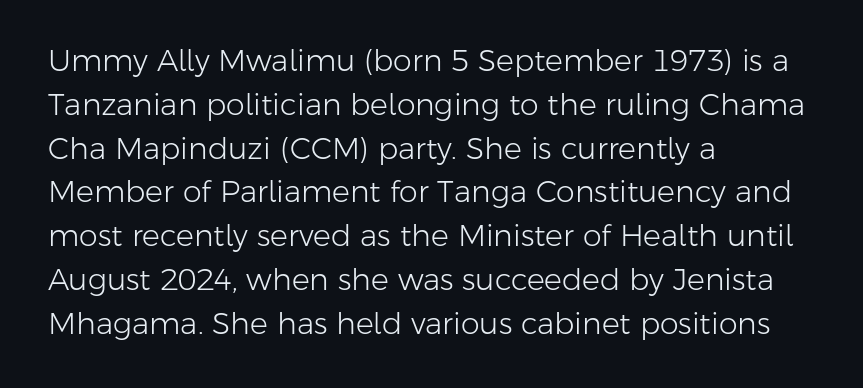
{"serif": "no", "italic": "no", "bold": "no", "weight": "light", "width": "normal", "stroke_contrast": "low", "x_height": "medium", "monospaced": "no", "underline": "no", "align": "left", "line_spacing": "normal", "line_spacing_ratio": 1.46, "letter_spacing": "normal", "letter_spacing_em": 0.0, "glyph_px": 30}
